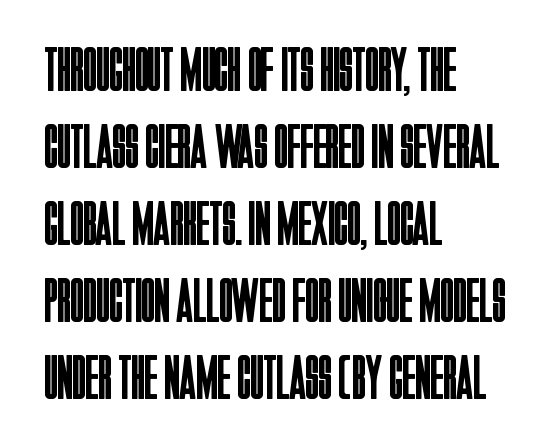
Q: Is the text bold? A: No.
Q: Is the text italic (slanted)? A: No, it is upright.
Q: Is the typeface a serif or a sans-serif typeface? A: Sans-serif.
Q: Is the text underlined? A: No.
Q: How is the paragraph aligned? A: Left-aligned.
Q: Is the spacing between letters normal or unusually wide? A: Normal.
Q: Width (condensed, normal, or wide)? A: Condensed.
Q: Stroke contrast? A: Low.
Q: x-height? A: Large.
Q: Monospaced? A: No.
